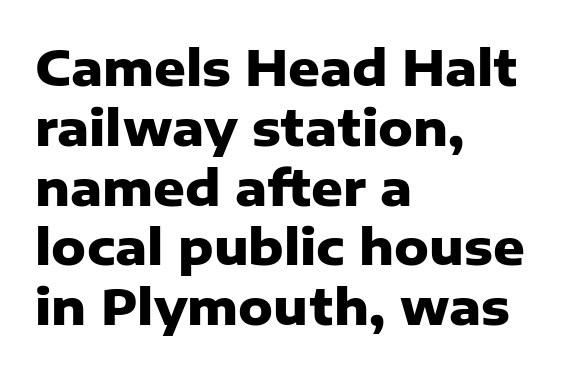
Pretty heavy lettering here — definitely bold. Letter spacing: default. A typesetter would call this proportional, since set widths differ per character. The paragraph shown leans on its left margin.
